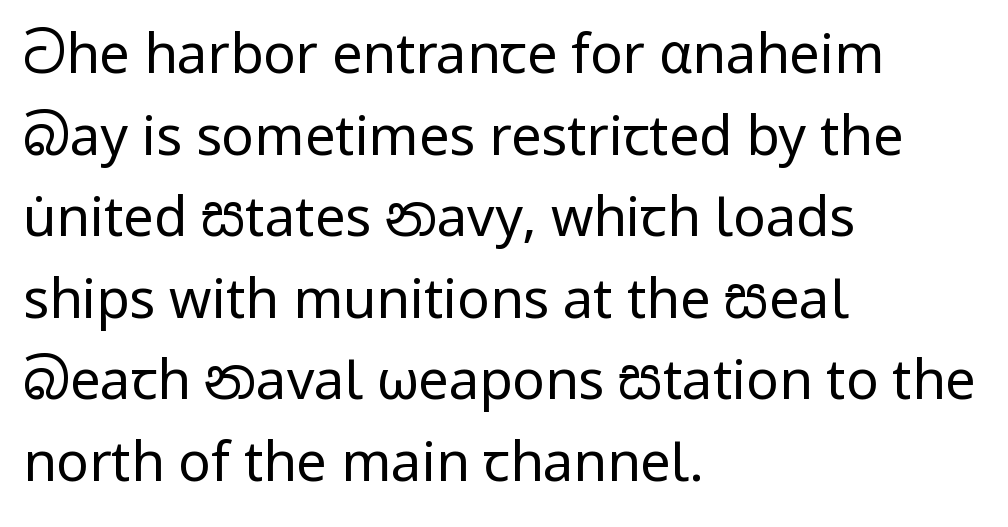
The image shows 54 px regular-weight sans-serif type, upright; set left-aligned, normal line spacing (1.51x), normal letter spacing, not underlined; low stroke contrast and a medium x-height.
